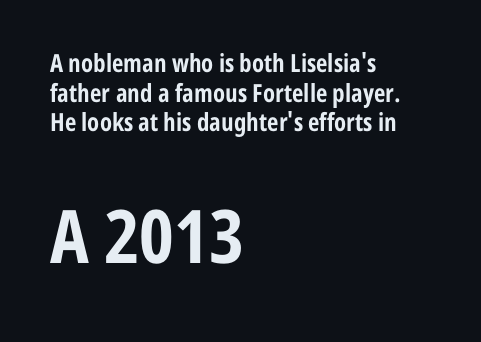
{"serif": "no", "italic": "no", "bold": "yes", "weight": "bold", "width": "condensed", "stroke_contrast": "low", "x_height": "medium", "monospaced": "no", "underline": "no", "align": "left", "line_spacing_ratio": 1.19, "letter_spacing": "normal", "letter_spacing_em": 0.0, "larger_block": "second", "size_ratio": 2.96, "glyph_px": 74}
